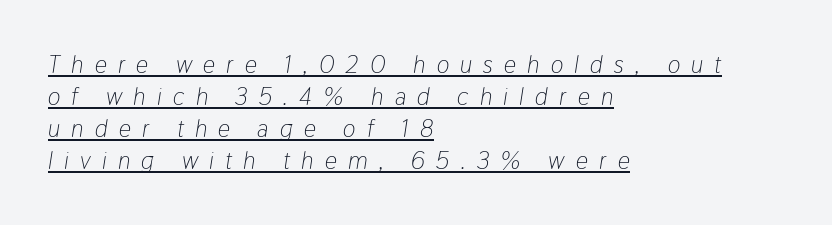
Q: Is the text bold? A: No.
Q: Is the text italic (slanted)? A: Yes, it leans right by about 9 degrees.
Q: Is the text underlined? A: Yes.
Q: How is the paragraph aligned? A: Left-aligned.
Q: Is the spacing between letters normal or unusually wide? A: Unusually wide.
Q: Is the spacing between lines tight, normal or loose? A: Normal.
